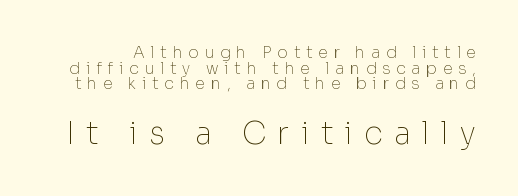
{"serif": "no", "italic": "no", "bold": "no", "weight": "thin", "width": "normal", "stroke_contrast": "low", "x_height": "medium", "monospaced": "no", "underline": "no", "line_spacing": "tight", "line_spacing_ratio": 0.97, "letter_spacing": "wide", "letter_spacing_em": 0.36, "larger_block": "second", "size_ratio": 1.94, "glyph_px": 31}
